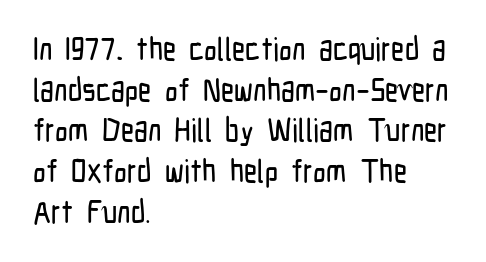
{"serif": "no", "italic": "no", "width": "condensed", "stroke_contrast": "low", "x_height": "medium", "monospaced": "no", "underline": "no", "align": "left", "line_spacing": "normal", "line_spacing_ratio": 1.27, "letter_spacing": "normal", "letter_spacing_em": 0.0, "glyph_px": 32}
